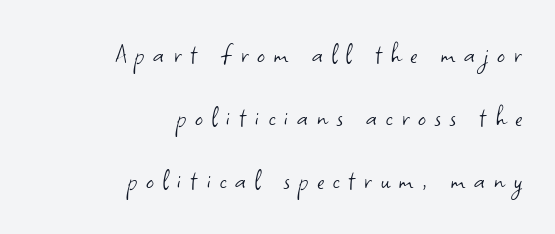
The image shows 31 px light sans-serif type; set right-aligned, loose line spacing (2.03x), unusually wide letter spacing (+0.29 em), not underlined; low stroke contrast and a small x-height.
